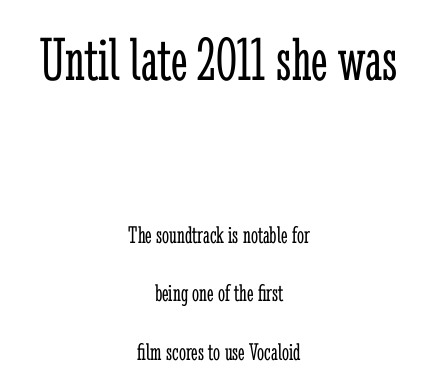
{"serif": "yes", "italic": "no", "bold": "no", "weight": "light", "width": "condensed", "stroke_contrast": "low", "x_height": "medium", "monospaced": "no", "underline": "no", "align": "center", "line_spacing": "loose", "line_spacing_ratio": 2.33, "letter_spacing": "normal", "letter_spacing_em": 0.0, "larger_block": "first", "size_ratio": 2.52, "glyph_px": 63}
